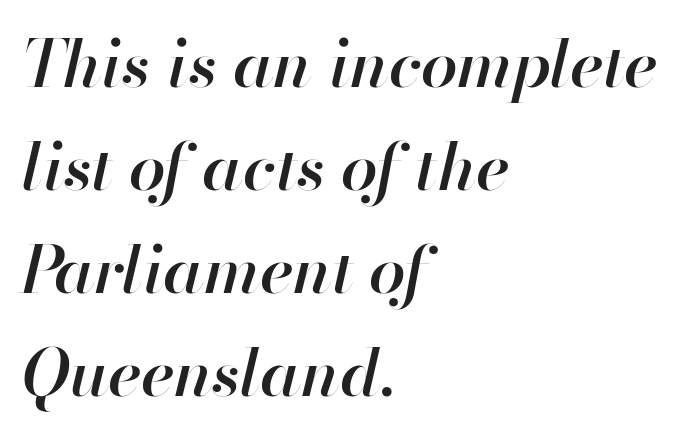
The image shows 66 px semibold type, italic (leaning right); set left-aligned, normal line spacing (1.56x), normal letter spacing, not underlined; high stroke contrast and a small x-height.
